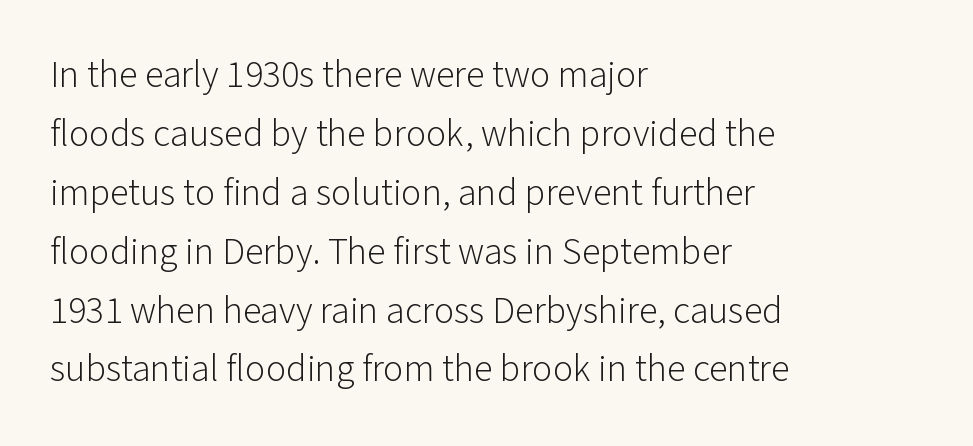
{"serif": "no", "italic": "no", "bold": "no", "weight": "light", "width": "normal", "stroke_contrast": "low", "x_height": "medium", "monospaced": "no", "underline": "no", "align": "left", "line_spacing": "normal", "line_spacing_ratio": 1.55, "letter_spacing": "normal", "letter_spacing_em": 0.0, "glyph_px": 38}
